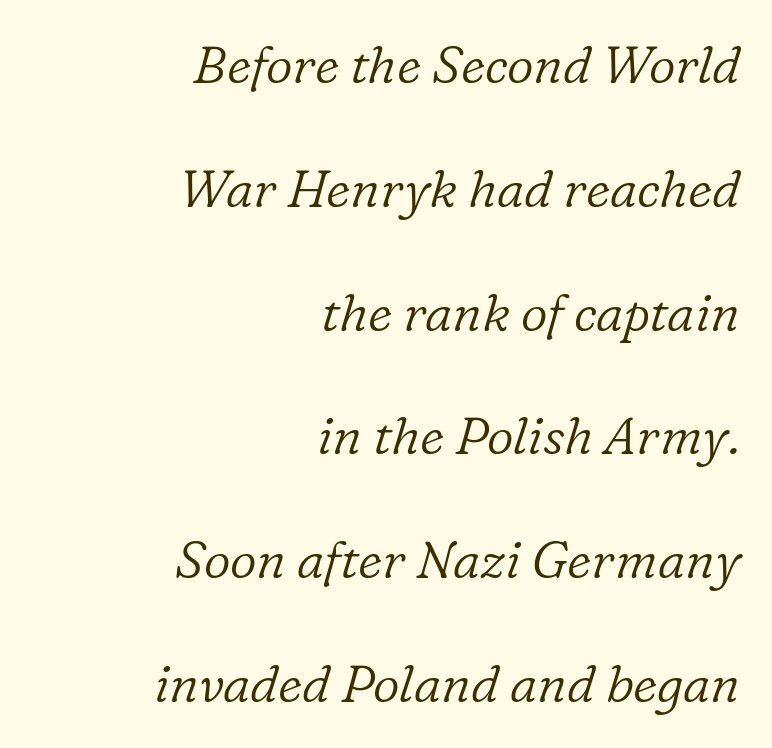
{"serif": "yes", "italic": "yes", "lean": "right", "slant_degrees": 16, "bold": "no", "weight": "light", "width": "normal", "stroke_contrast": "low", "x_height": "medium", "monospaced": "no", "underline": "no", "align": "right", "line_spacing": "loose", "line_spacing_ratio": 2.38, "letter_spacing": "normal", "letter_spacing_em": 0.0, "glyph_px": 52}
